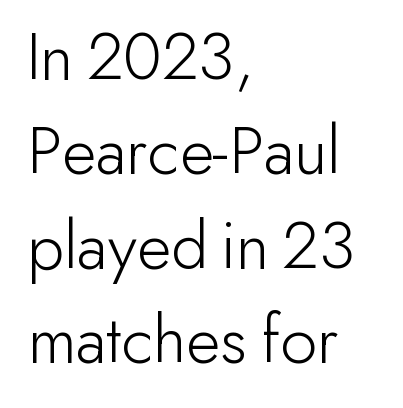
Q: Is the text bold? A: No.
Q: Is the text italic (slanted)? A: No, it is upright.
Q: Is the typeface a serif or a sans-serif typeface? A: Sans-serif.
Q: Is the text underlined? A: No.
Q: How is the paragraph aligned? A: Left-aligned.
Q: Is the spacing between letters normal or unusually wide? A: Normal.
Q: Is the spacing between lines tight, normal or loose? A: Normal.
Q: Width (condensed, normal, or wide)? A: Normal.
Q: Stroke contrast? A: Low.
Q: x-height? A: Small.
Q: Monospaced? A: No.
